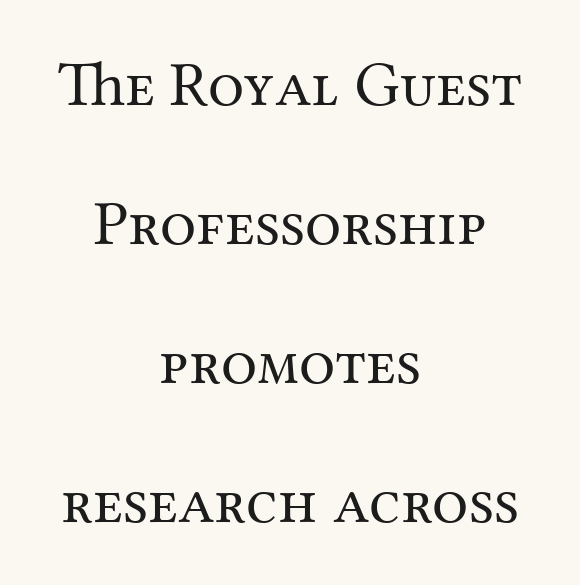
{"serif": "yes", "italic": "no", "bold": "no", "weight": "regular", "width": "normal", "stroke_contrast": "medium", "x_height": "medium", "monospaced": "no", "underline": "no", "align": "center", "line_spacing": "loose", "line_spacing_ratio": 2.17, "letter_spacing": "normal", "letter_spacing_em": 0.0, "glyph_px": 64}
